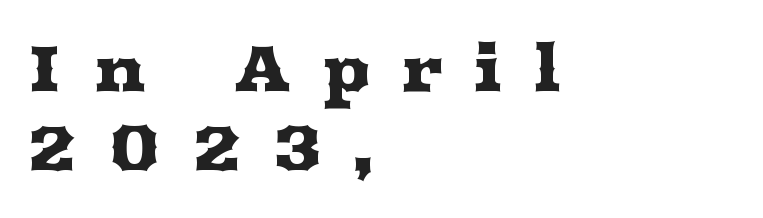
Glyph-to-glyph distance is far greater than everyday printed text. This is roman type, the default non-slanted kind. The letters advance in unequal steps, a hallmark of proportional type. The gap between lines stays unmarked.
